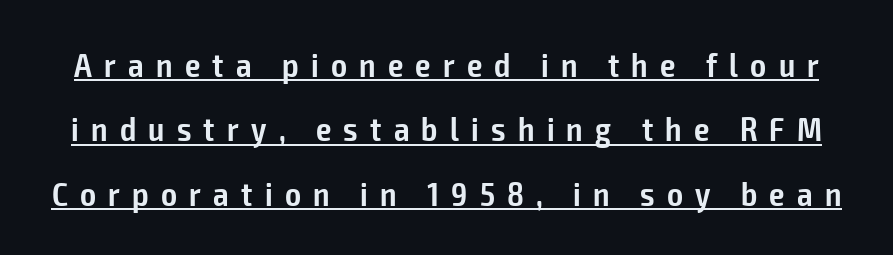
Q: Is the text bold? A: Semi-bold.
Q: Is the text italic (slanted)? A: No, it is upright.
Q: Is the typeface a serif or a sans-serif typeface? A: Sans-serif.
Q: Is the text underlined? A: Yes.
Q: Is the spacing between letters normal or unusually wide? A: Unusually wide.
Q: Width (condensed, normal, or wide)? A: Condensed.
Q: Stroke contrast? A: Low.
Q: x-height? A: Medium.
Q: Monospaced? A: No.
